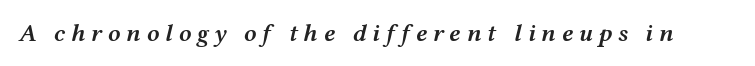
{"italic": "yes", "lean": "right", "slant_degrees": 12, "bold": "semi", "underline": "no", "letter_spacing": "wide", "letter_spacing_em": 0.22, "glyph_px": 25}
